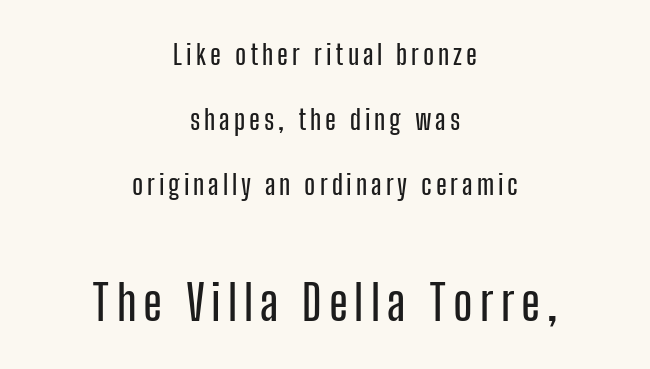
Note the varied advance widths — an 'i' is clearly narrower than an 'm'. Unmarked baselines from the first word to the last. Type style note: lacks serifs. The leading is generous, giving the passage an open texture. Characters remain perfectly vertical along every line. The more generous point size was reserved for the lower chunk.
